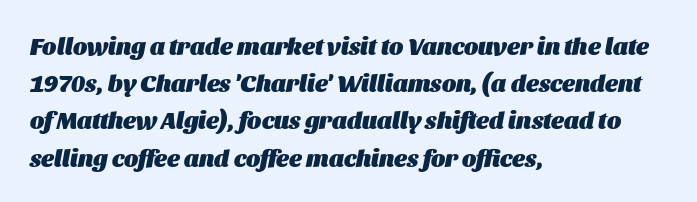
{"italic": "yes", "lean": "right", "slant_degrees": 11, "bold": "yes", "underline": "no", "align": "left", "line_spacing": "normal", "line_spacing_ratio": 1.55, "letter_spacing": "normal", "letter_spacing_em": 0.0, "glyph_px": 24}
